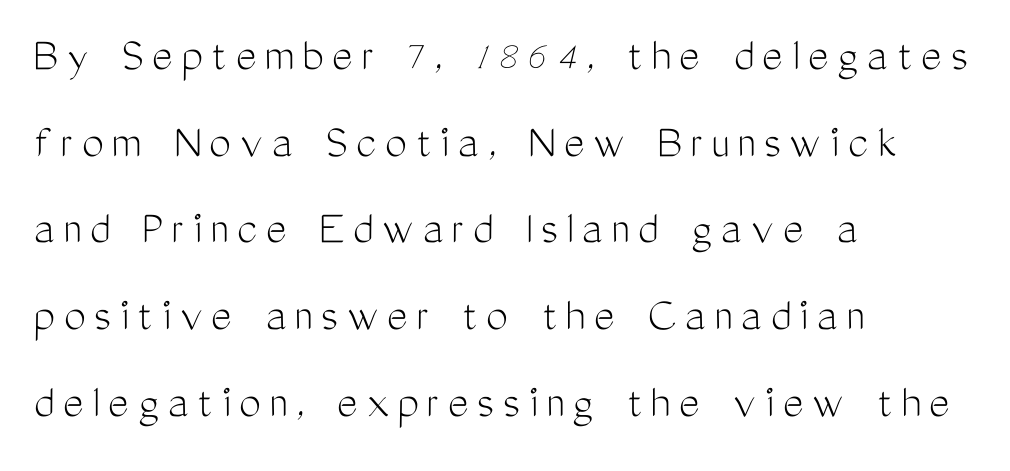
Q: Is the text bold? A: No.
Q: Is the text italic (slanted)? A: No, it is upright.
Q: Is the typeface a serif or a sans-serif typeface? A: Sans-serif.
Q: Is the text underlined? A: No.
Q: How is the paragraph aligned? A: Left-aligned.
Q: Width (condensed, normal, or wide)? A: Condensed.
Q: Stroke contrast? A: Medium.
Q: x-height? A: Medium.
Q: Monospaced? A: No.
